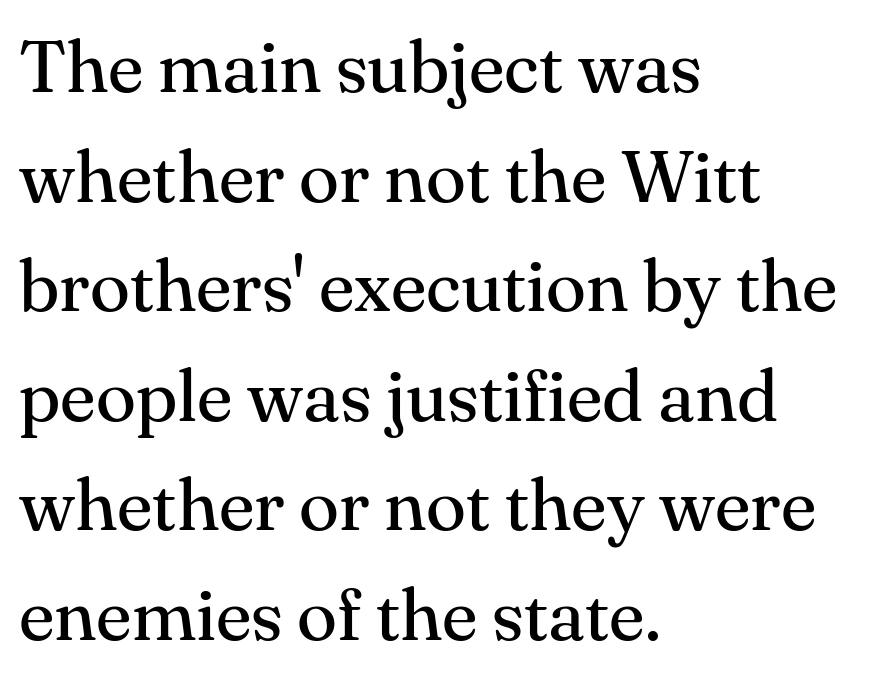
The image shows 74 px regular-weight serif type, upright; set left-aligned, normal line spacing (1.48x), normal letter spacing, not underlined; medium stroke contrast and a small x-height.
